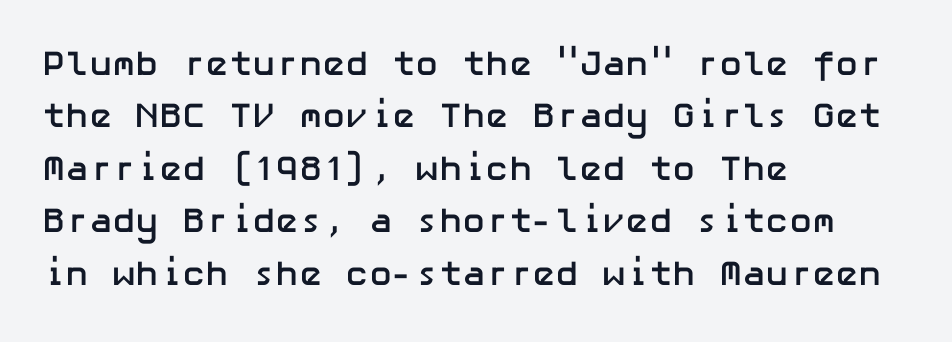
{"serif": "no", "italic": "no", "bold": "yes", "weight": "semibold", "width": "normal", "stroke_contrast": "low", "x_height": "medium", "underline": "no", "align": "left", "line_spacing": "normal", "line_spacing_ratio": 1.5, "letter_spacing": "normal", "letter_spacing_em": 0.0, "glyph_px": 35}
